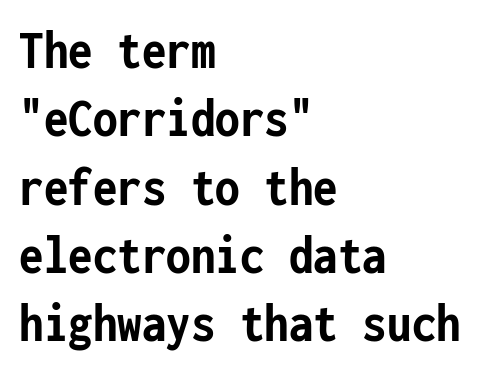
The image shows 56 px semibold, condensed sans-serif type, upright, monospaced; set left-aligned, line spacing 1.22x, normal letter spacing, not underlined; low stroke contrast and a medium x-height.
